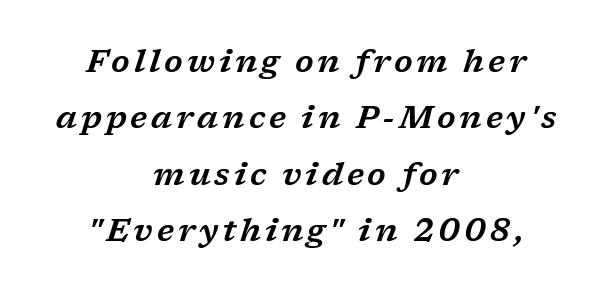
Q: Is the text italic (slanted)? A: Yes, it leans right by about 17 degrees.
Q: Is the typeface a serif or a sans-serif typeface? A: Serif.
Q: Is the text underlined? A: No.
Q: How is the paragraph aligned? A: Centered.
Q: Width (condensed, normal, or wide)? A: Wide.
Q: Stroke contrast? A: Low.
Q: x-height? A: Medium.
Q: Monospaced? A: No.
